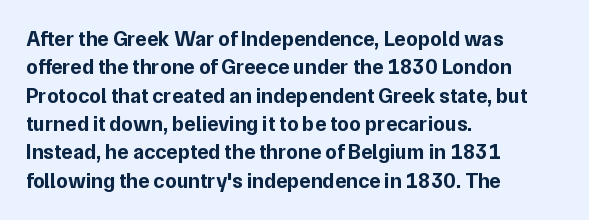
Q: Is the text bold? A: Yes.
Q: Is the text italic (slanted)? A: No, it is upright.
Q: Is the text underlined? A: No.
Q: How is the paragraph aligned? A: Left-aligned.
Q: Is the spacing between letters normal or unusually wide? A: Normal.
Q: Is the spacing between lines tight, normal or loose? A: Normal.
